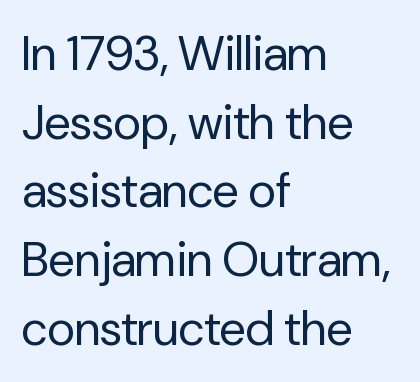
{"serif": "no", "italic": "no", "bold": "no", "weight": "regular", "width": "normal", "stroke_contrast": "low", "x_height": "medium", "monospaced": "no", "underline": "no", "align": "left", "line_spacing": "normal", "line_spacing_ratio": 1.43, "letter_spacing": "normal", "letter_spacing_em": 0.0, "glyph_px": 48}
